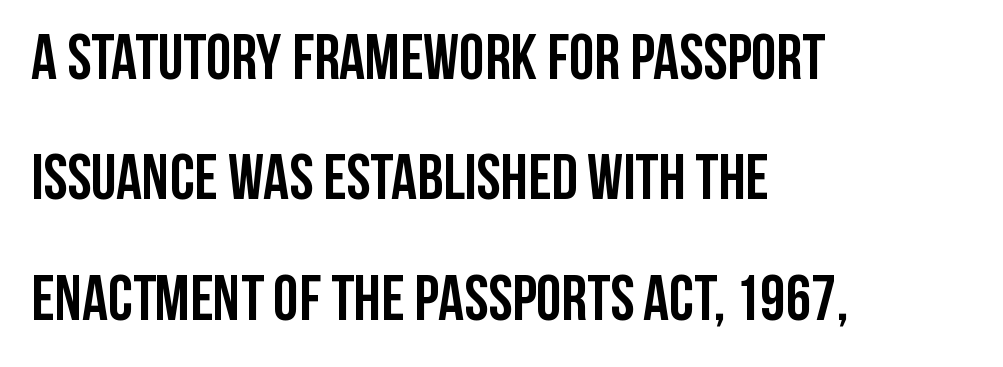
The image shows 64 px semibold, condensed sans-serif type, upright; set left-aligned, line spacing 1.88x, normal letter spacing, not underlined; low stroke contrast and a large x-height.
